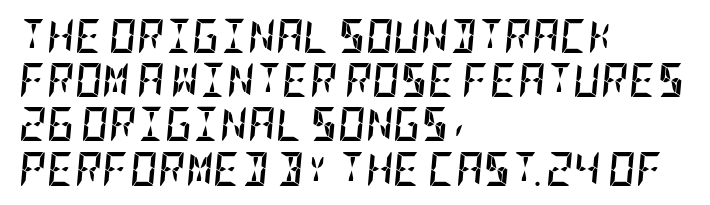
The image shows 34 px semibold, condensed type, italic (leaning right); set left-aligned, normal line spacing (1.3x), normal letter spacing, not underlined; low stroke contrast and a large x-height.
